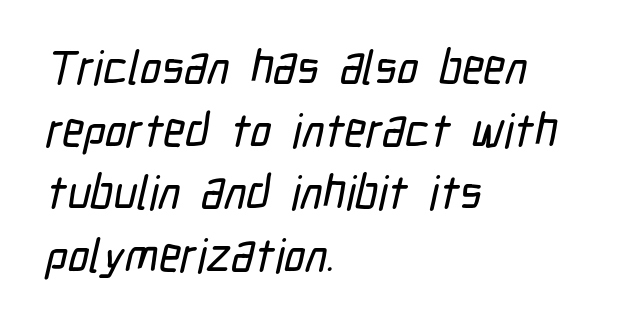
Reading down the column, the eye jumps a familiar distance to each next line. Is this a sans? Yes — the strokes have no serifs. Horizontally, the lines are justified to the leading edge only. Looks like regular typesetting: each glyph gets only the width it needs.
